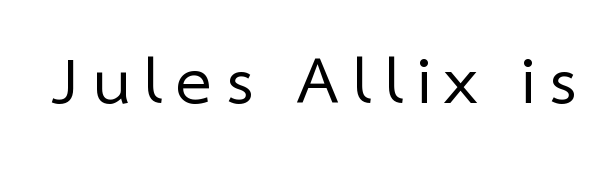
Q: Is the text bold? A: No.
Q: Is the typeface a serif or a sans-serif typeface? A: Sans-serif.
Q: Is the text underlined? A: No.
Q: Is the spacing between letters normal or unusually wide? A: Unusually wide.
Q: Width (condensed, normal, or wide)? A: Normal.
Q: Stroke contrast? A: Low.
Q: x-height? A: Medium.
Q: Monospaced? A: No.
